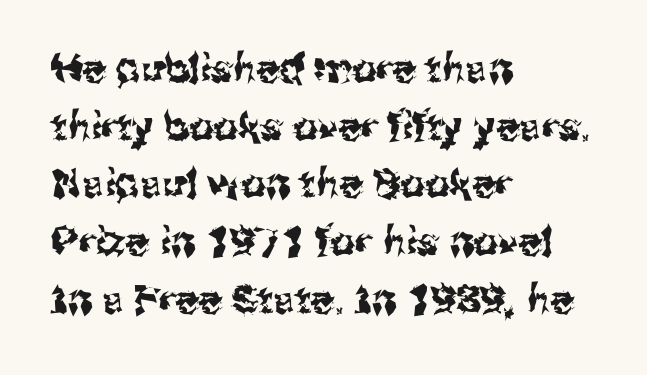
Ascenders rise straight up at ninety degrees. Looks like regular typesetting: each glyph gets only the width it needs. Unmarked baselines from the first word to the last. Casual observation: everything's shoved over to the left. The designer left line spacing at the default.
